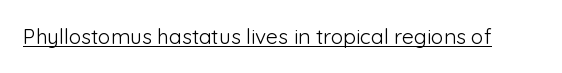
Q: Is the text bold? A: No.
Q: Is the text italic (slanted)? A: No, it is upright.
Q: Is the text underlined? A: Yes.
Q: Is the spacing between letters normal or unusually wide? A: Normal.
